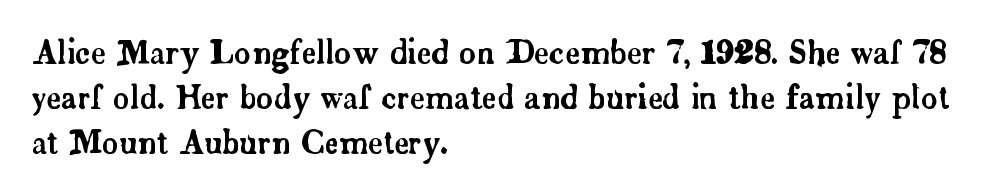
{"serif": "yes", "italic": "no", "width": "normal", "stroke_contrast": "low", "x_height": "small", "monospaced": "no", "underline": "no", "align": "left", "line_spacing": "normal", "line_spacing_ratio": 1.4, "letter_spacing": "normal", "letter_spacing_em": 0.0, "glyph_px": 32}
